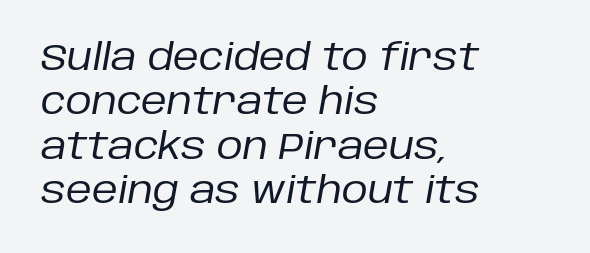
The image shows 36 px regular-weight type, italic (leaning right); set left-aligned, line spacing 1.23x, normal letter spacing, not underlined; low stroke contrast and a large x-height.
